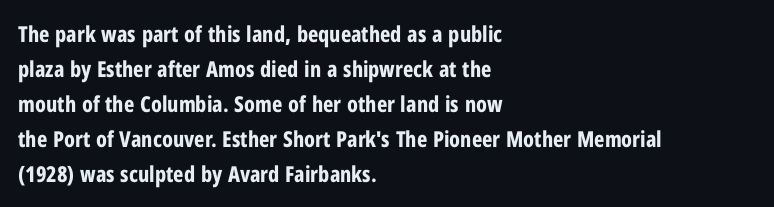
Horizontal bands of white between lines are of average thickness. The rendering keeps characters at their native spacing. Line beginnings align vertically; line endings do not. The font is running at its bold setting. No italicization has been applied; the sample stays upright.
